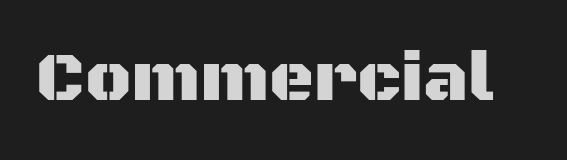
{"serif": "no", "italic": "no", "width": "normal", "stroke_contrast": "medium", "x_height": "large", "monospaced": "no", "underline": "no", "letter_spacing": "normal", "letter_spacing_em": 0.0, "glyph_px": 69}
